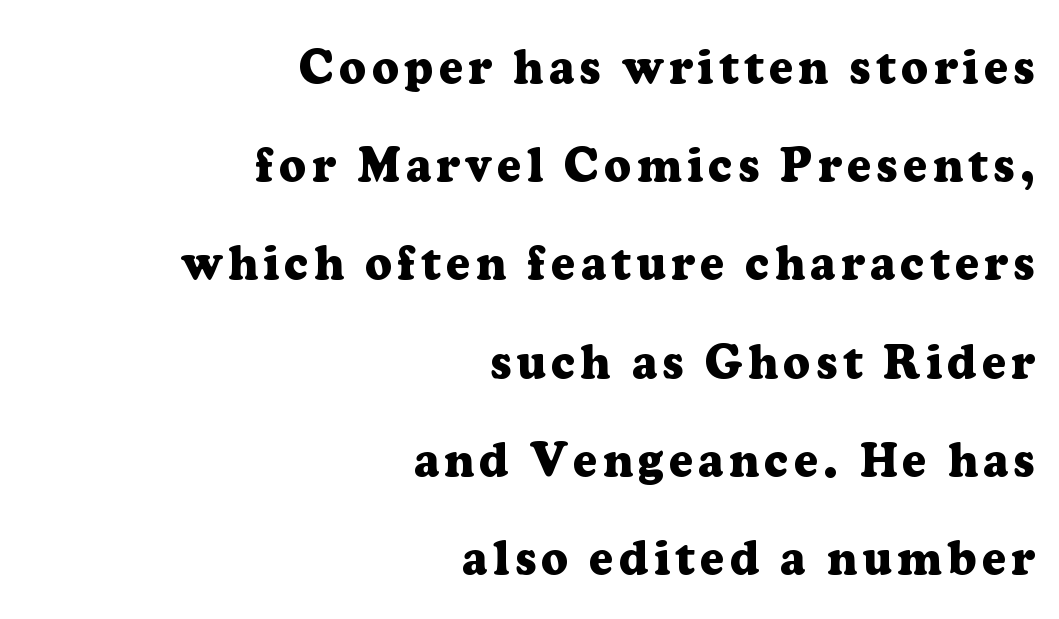
Q: Is the text bold? A: Yes.
Q: Is the text italic (slanted)? A: No, it is upright.
Q: Is the typeface a serif or a sans-serif typeface? A: Serif.
Q: Is the text underlined? A: No.
Q: How is the paragraph aligned? A: Right-aligned.
Q: Is the spacing between lines tight, normal or loose? A: Loose.
Q: Width (condensed, normal, or wide)? A: Normal.
Q: Stroke contrast? A: Low.
Q: x-height? A: Medium.
Q: Monospaced? A: No.
